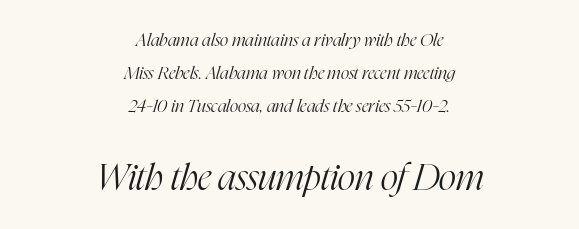
Q: Is the text bold? A: No.
Q: Is the text italic (slanted)? A: Yes, it leans right by about 16 degrees.
Q: Is the typeface a serif or a sans-serif typeface? A: Serif.
Q: Is the text underlined? A: No.
Q: How is the paragraph aligned? A: Centered.
Q: Is the spacing between letters normal or unusually wide? A: Normal.
Q: Which block of text is set in a larger size, the first (top) or the second (bottom)? A: The second (bottom) one.
Q: Width (condensed, normal, or wide)? A: Condensed.
Q: Stroke contrast? A: High.
Q: x-height? A: Medium.
Q: Monospaced? A: No.
